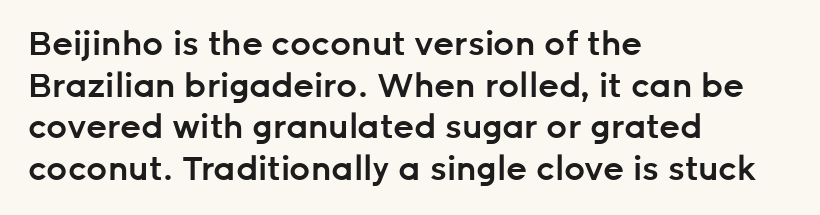
Q: Is the text bold? A: Semi-bold.
Q: Is the text italic (slanted)? A: No, it is upright.
Q: Is the typeface a serif or a sans-serif typeface? A: Sans-serif.
Q: Is the text underlined? A: No.
Q: How is the paragraph aligned? A: Left-aligned.
Q: Is the spacing between letters normal or unusually wide? A: Normal.
Q: Is the spacing between lines tight, normal or loose? A: Normal.
Q: Width (condensed, normal, or wide)? A: Normal.
Q: Stroke contrast? A: Low.
Q: x-height? A: Medium.
Q: Monospaced? A: No.
